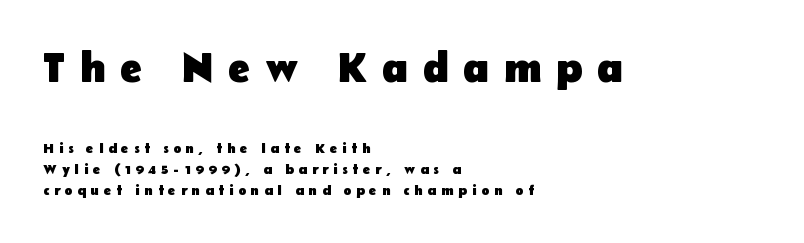
{"serif": "no", "italic": "no", "bold": "yes", "weight": "heavy", "width": "normal", "stroke_contrast": "low", "x_height": "medium", "monospaced": "no", "underline": "no", "align": "left", "line_spacing": "normal", "line_spacing_ratio": 1.5, "letter_spacing": "wide", "letter_spacing_em": 0.34, "larger_block": "first", "size_ratio": 3.0, "glyph_px": 42}
